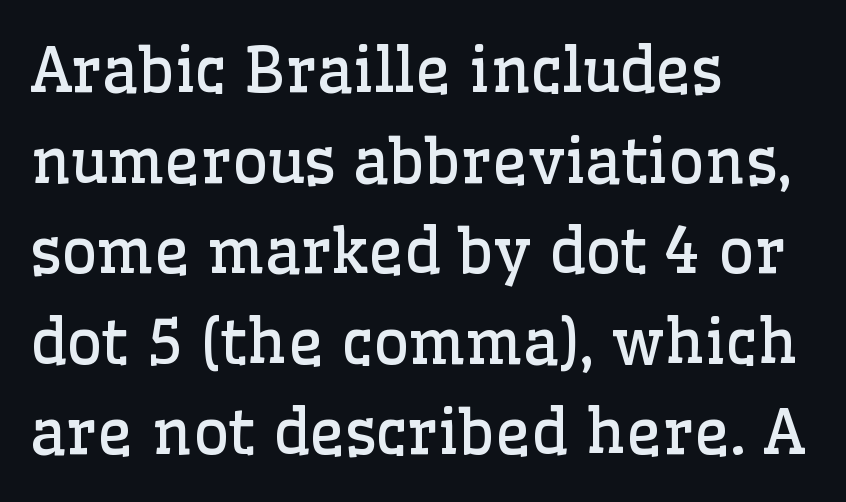
Q: Is the text bold? A: No.
Q: Is the text italic (slanted)? A: No, it is upright.
Q: Is the typeface a serif or a sans-serif typeface? A: Serif.
Q: Is the text underlined? A: No.
Q: How is the paragraph aligned? A: Left-aligned.
Q: Is the spacing between letters normal or unusually wide? A: Normal.
Q: Is the spacing between lines tight, normal or loose? A: Normal.
Q: Width (condensed, normal, or wide)? A: Normal.
Q: Stroke contrast? A: Low.
Q: x-height? A: Medium.
Q: Monospaced? A: No.
